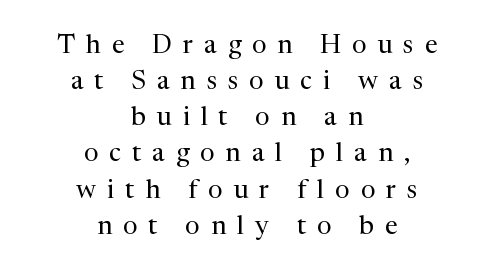
{"italic": "no", "bold": "no", "underline": "no", "align": "center", "line_spacing": "normal", "line_spacing_ratio": 1.39, "letter_spacing": "wide", "letter_spacing_em": 0.42, "glyph_px": 26}
